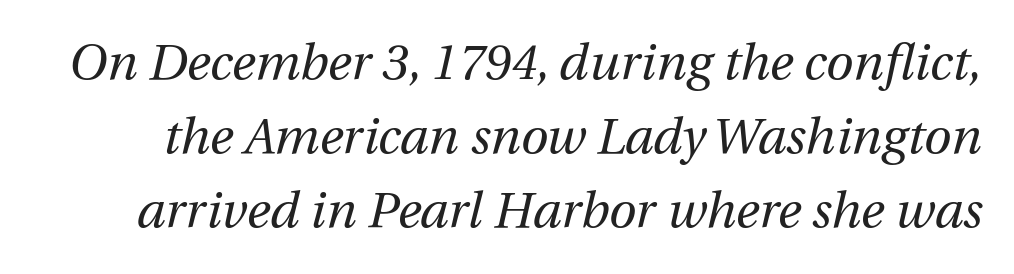
The image shows 50 px regular-weight type, italic (leaning right); set normal line spacing (1.48x), normal letter spacing, not underlined; medium stroke contrast and a medium x-height.
